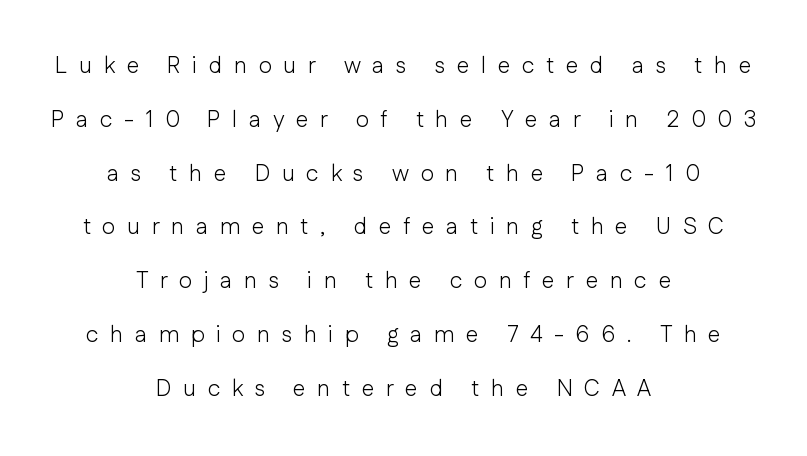
{"italic": "no", "bold": "no", "underline": "no", "align": "center", "line_spacing": "loose", "line_spacing_ratio": 2.34, "letter_spacing": "wide", "letter_spacing_em": 0.5, "glyph_px": 23}
